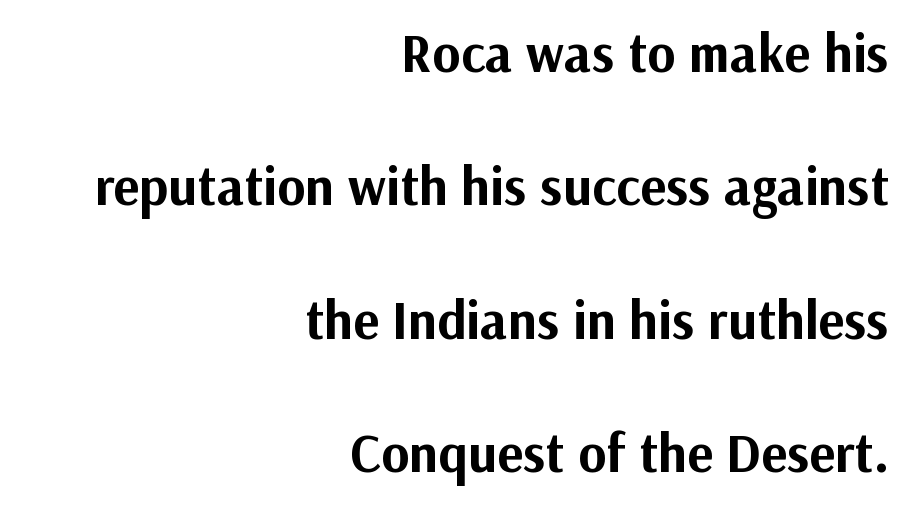
{"serif": "no", "italic": "no", "bold": "yes", "weight": "bold", "width": "normal", "stroke_contrast": "medium", "x_height": "medium", "monospaced": "no", "underline": "no", "align": "right", "line_spacing": "loose", "line_spacing_ratio": 2.47, "letter_spacing": "normal", "letter_spacing_em": 0.0, "glyph_px": 54}
